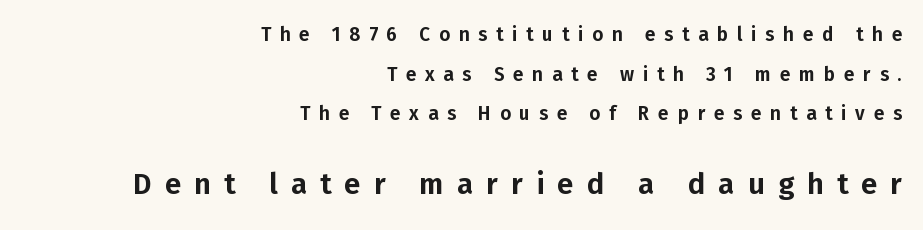
{"serif": "no", "italic": "no", "width": "normal", "stroke_contrast": "low", "x_height": "medium", "monospaced": "no", "underline": "no", "align": "right", "line_spacing": "loose", "line_spacing_ratio": 2.08, "letter_spacing": "wide", "letter_spacing_em": 0.46, "larger_block": "second", "size_ratio": 1.53, "glyph_px": 29}
